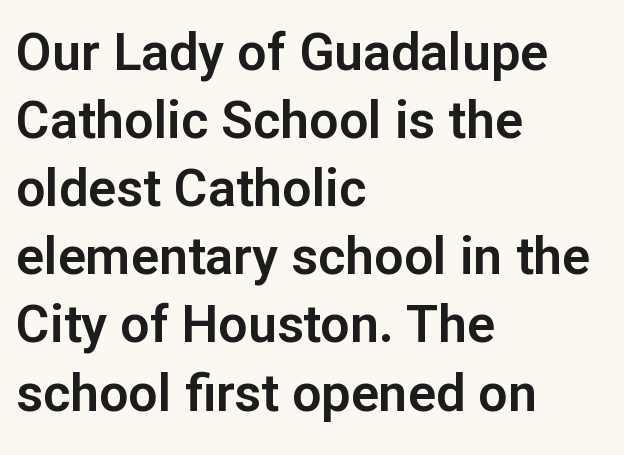
{"serif": "no", "italic": "no", "width": "normal", "stroke_contrast": "low", "x_height": "medium", "monospaced": "no", "underline": "no", "align": "left", "line_spacing": "normal", "line_spacing_ratio": 1.31, "letter_spacing": "normal", "letter_spacing_em": 0.0, "glyph_px": 52}
